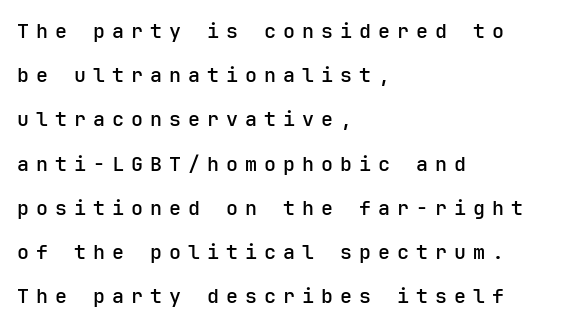
The image shows 20 px text type, upright; set left-aligned, loose line spacing (2.21x), unusually wide letter spacing (+0.35 em), not underlined.
